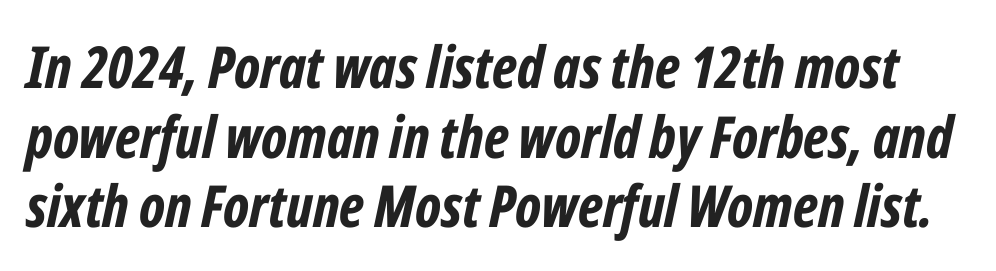
{"italic": "yes", "lean": "right", "slant_degrees": 12, "bold": "yes", "weight": "bold", "width": "condensed", "stroke_contrast": "low", "x_height": "medium", "monospaced": "no", "underline": "no", "line_spacing_ratio": 1.2, "letter_spacing": "normal", "letter_spacing_em": 0.0, "glyph_px": 58}
